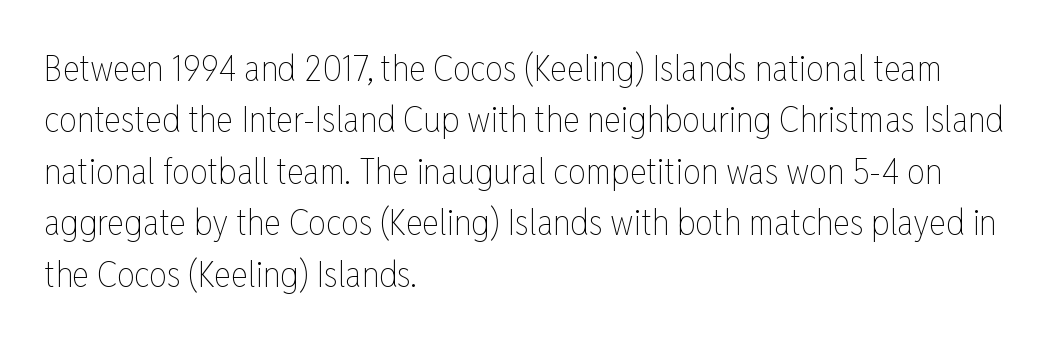
This is the regular roman posture of the typeface. Every row of glyphs begins at an identical x-position on the left. A light-to-regular cut is what we see here. Do the characters align in a grid? No, the font is proportional. Is the letter spacing exaggerated? No — it looks like the ordinary default.
